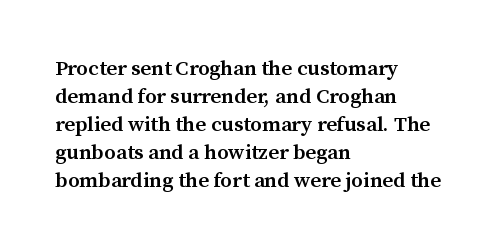
The image shows 21 px text type, upright; set left-aligned, normal line spacing (1.33x), normal letter spacing, not underlined.
